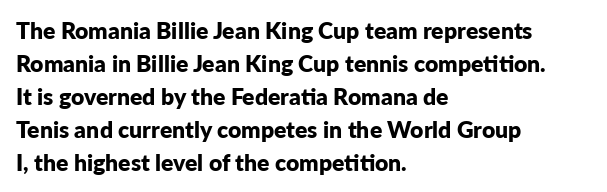
The gaps between neighbouring characters are ordinary and unremarkable. A dark, heavy texture on the line: the type is bold. Leftover space on each line is placed entirely after the last word. Reading down the column, the eye jumps a familiar distance to each next line. This is the regular roman posture of the typeface.
